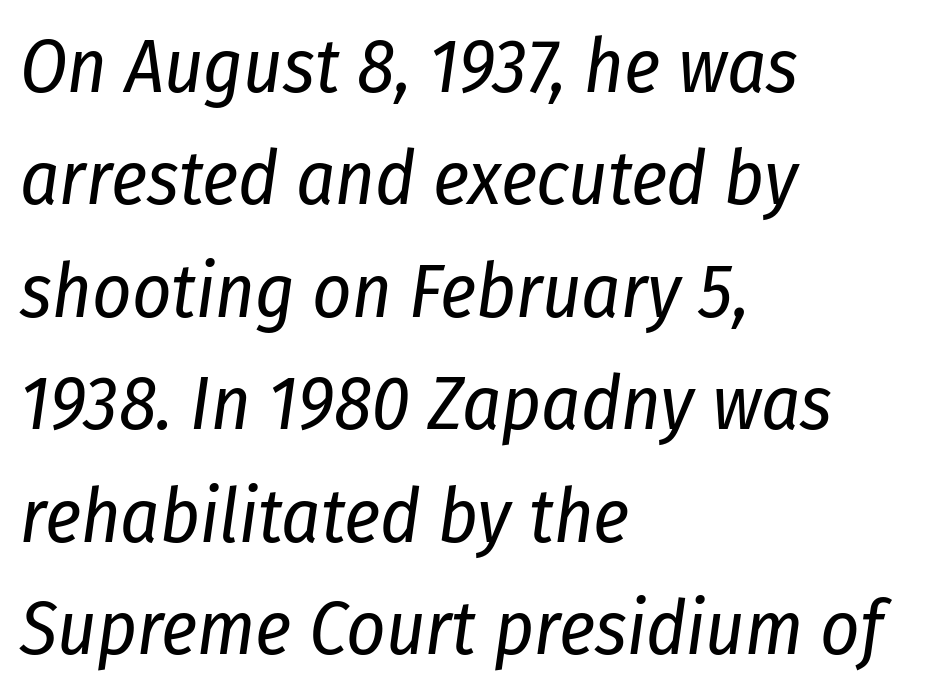
The letters look calm and open, with moderate or lighter stems. Characters are canted at an angle relative to the baseline's perpendicular. Is this a fixed-width face? No — the glyphs have proportional, varying widths. This sample uses plain, unmodified letter spacing.
